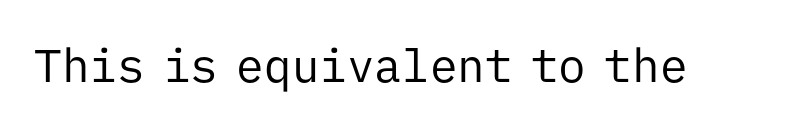
The image shows 46 px regular-weight sans-serif type, upright, monospaced; set normal letter spacing, not underlined; low stroke contrast and a medium x-height.
